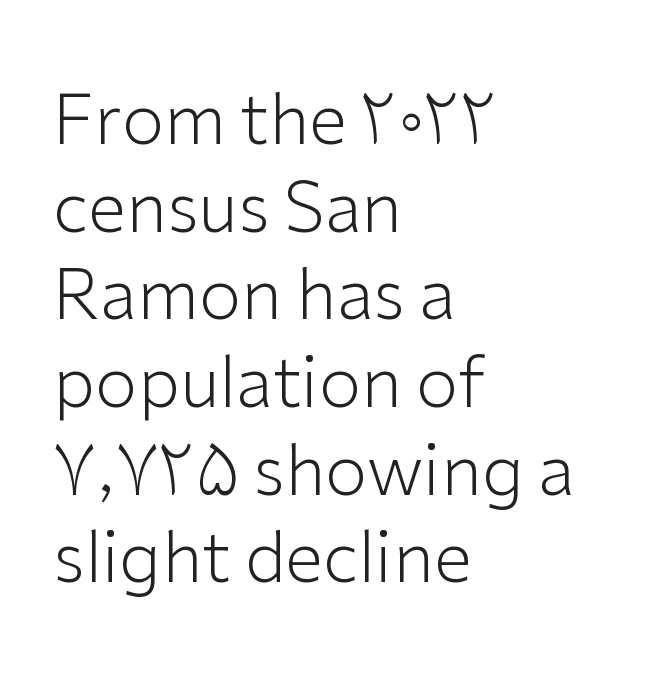
The image shows 69 px light sans-serif type, upright; set left-aligned, normal line spacing (1.27x), normal letter spacing, not underlined; low stroke contrast and a medium x-height.
